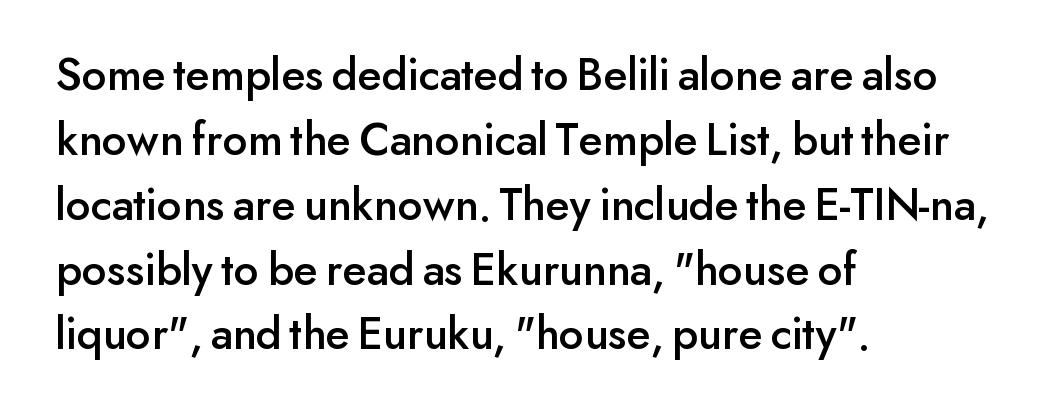
{"serif": "no", "italic": "no", "width": "normal", "stroke_contrast": "low", "x_height": "small", "monospaced": "no", "underline": "no", "align": "left", "line_spacing": "normal", "line_spacing_ratio": 1.38, "letter_spacing": "normal", "letter_spacing_em": 0.0, "glyph_px": 47}
